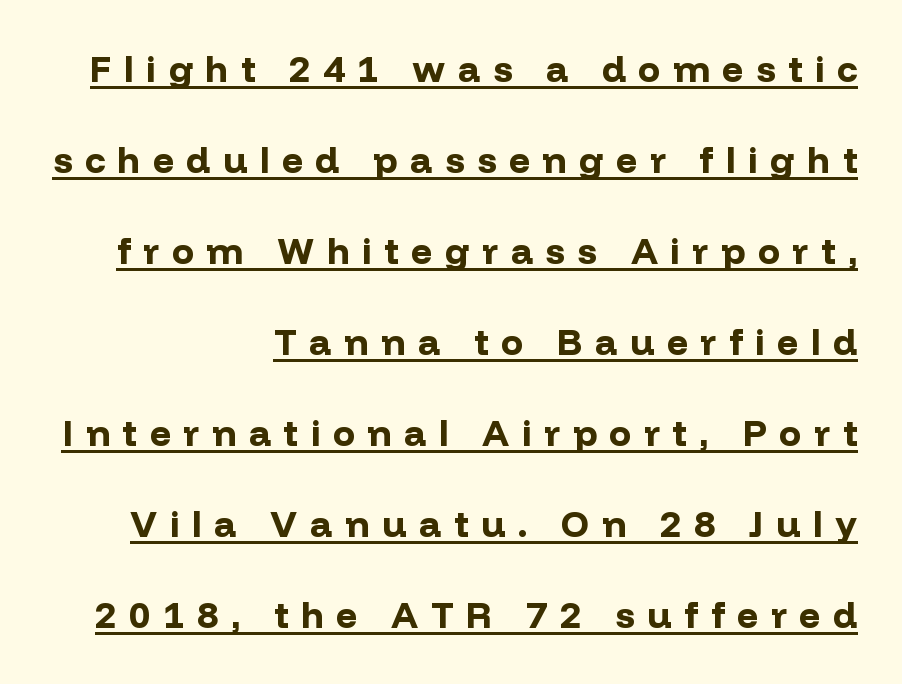
The specimen includes a rule beneath the text block's lines. The line texture is sparse and dotted thanks to wide tracking. The face used here is a sans, in the tradition of grotesques and geometrics. Loosely led — the rows are spread out.
